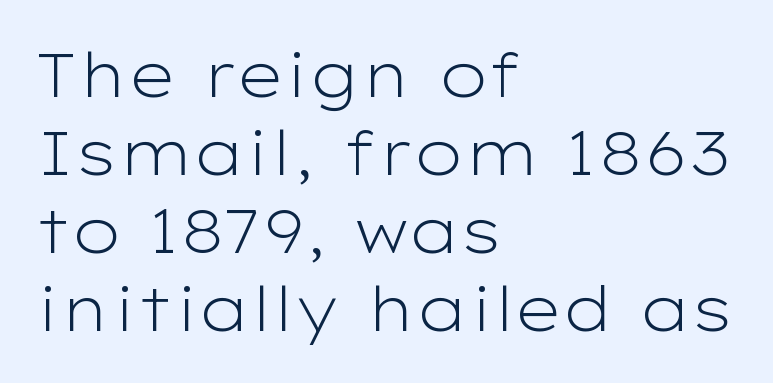
The image shows 62 px light, wide sans-serif type, upright; set left-aligned, normal line spacing (1.26x), normal letter spacing, not underlined; low stroke contrast and a medium x-height.
